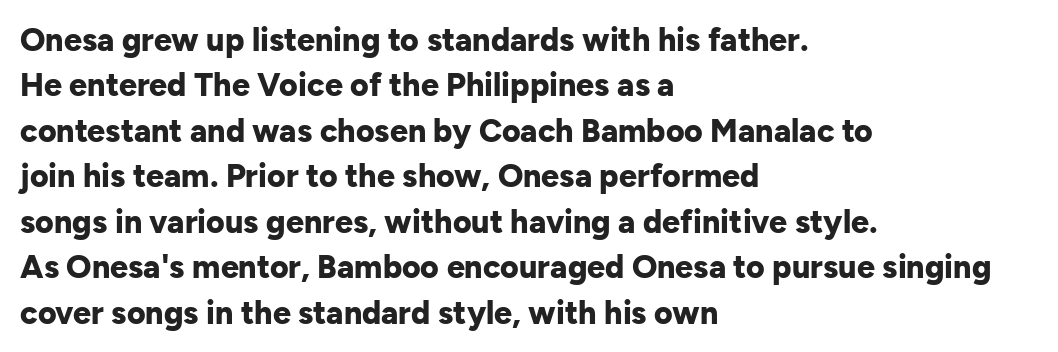
The image shows 32 px bold sans-serif type, upright; set left-aligned, normal line spacing (1.42x), normal letter spacing, not underlined; low stroke contrast and a medium x-height.
